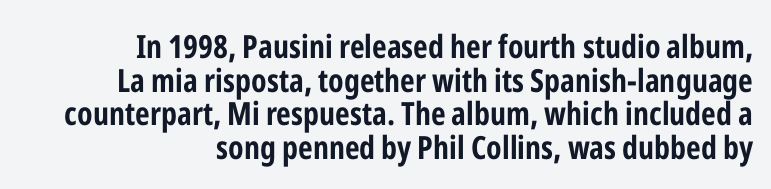
The image shows 32 px bold, condensed sans-serif type, upright; set right-aligned, tight line spacing (1.05x), normal letter spacing, not underlined; low stroke contrast and a medium x-height.
